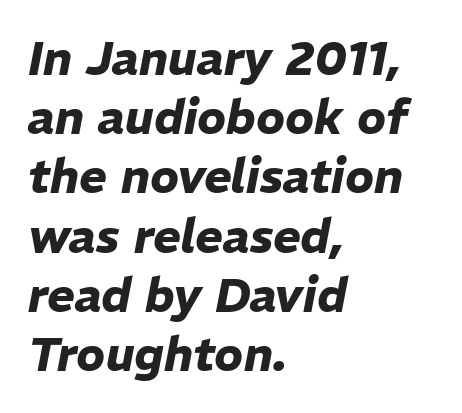
Q: Is the text bold? A: Yes.
Q: Is the text italic (slanted)? A: Yes, it leans right by about 11 degrees.
Q: Is the text underlined? A: No.
Q: How is the paragraph aligned? A: Left-aligned.
Q: Is the spacing between letters normal or unusually wide? A: Normal.
Q: Is the spacing between lines tight, normal or loose? A: Normal.
Q: Width (condensed, normal, or wide)? A: Normal.
Q: Stroke contrast? A: Low.
Q: x-height? A: Medium.
Q: Monospaced? A: No.
